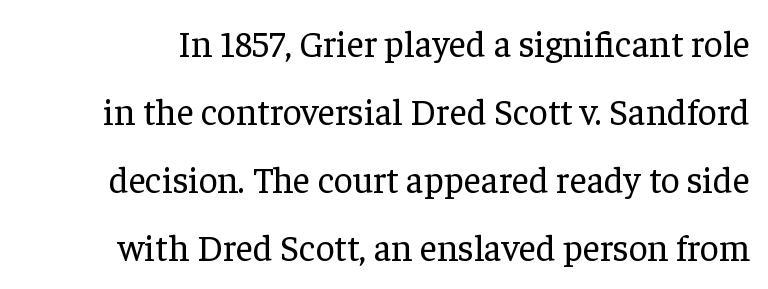
{"serif": "yes", "italic": "no", "bold": "no", "weight": "regular", "width": "normal", "stroke_contrast": "low", "x_height": "medium", "monospaced": "no", "underline": "no", "line_spacing_ratio": 1.84, "letter_spacing": "normal", "letter_spacing_em": 0.0, "glyph_px": 37}
